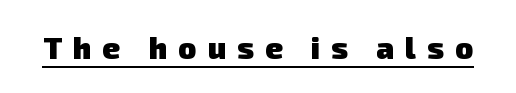
Q: Is the text bold? A: Yes.
Q: Is the typeface a serif or a sans-serif typeface? A: Sans-serif.
Q: Is the text underlined? A: Yes.
Q: Is the spacing between letters normal or unusually wide? A: Unusually wide.
Q: Width (condensed, normal, or wide)? A: Normal.
Q: Stroke contrast? A: Low.
Q: x-height? A: Medium.
Q: Monospaced? A: No.
